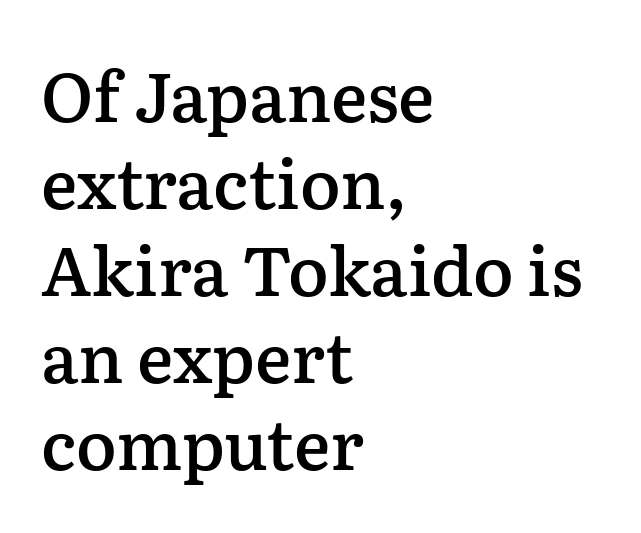
Q: Is the text bold? A: Semi-bold.
Q: Is the text italic (slanted)? A: No, it is upright.
Q: Is the typeface a serif or a sans-serif typeface? A: Serif.
Q: Is the text underlined? A: No.
Q: How is the paragraph aligned? A: Left-aligned.
Q: Is the spacing between letters normal or unusually wide? A: Normal.
Q: Is the spacing between lines tight, normal or loose? A: Normal.
Q: Width (condensed, normal, or wide)? A: Normal.
Q: Stroke contrast? A: Low.
Q: x-height? A: Medium.
Q: Monospaced? A: No.
